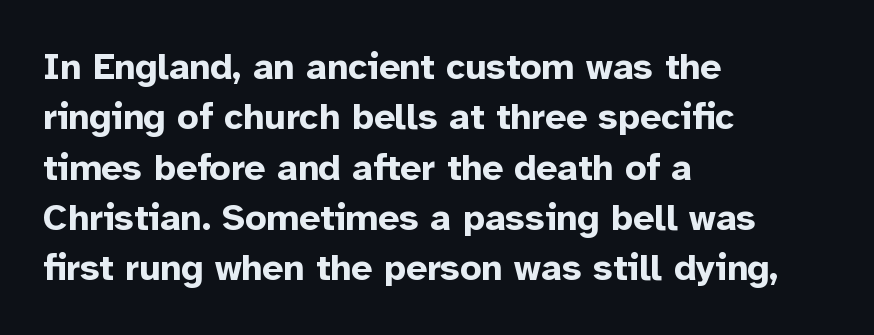
{"serif": "no", "italic": "no", "bold": "yes", "weight": "bold", "width": "normal", "stroke_contrast": "low", "x_height": "medium", "monospaced": "no", "underline": "no", "align": "left", "line_spacing": "normal", "line_spacing_ratio": 1.36, "letter_spacing": "normal", "letter_spacing_em": 0.0, "glyph_px": 37}
